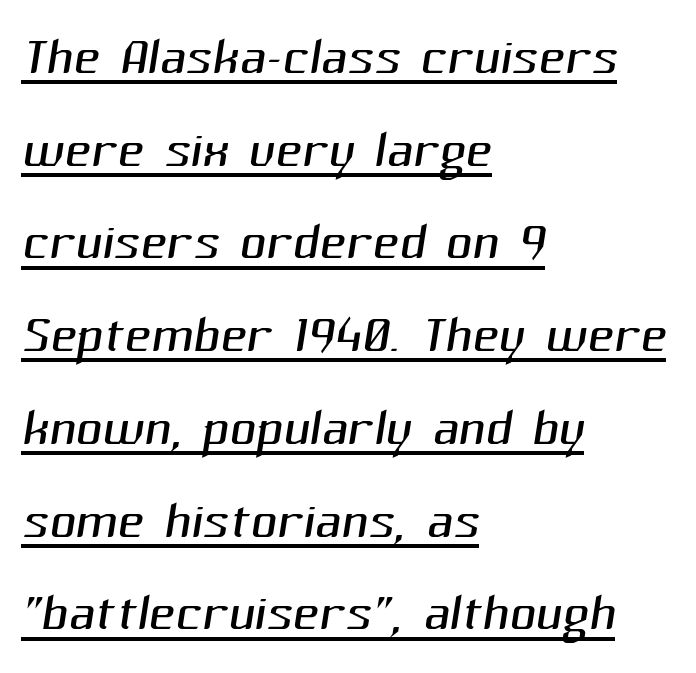
The image shows 73 px light sans-serif type; set left-aligned, normal line spacing (1.27x), normal letter spacing, underlined; medium stroke contrast and a medium x-height.
